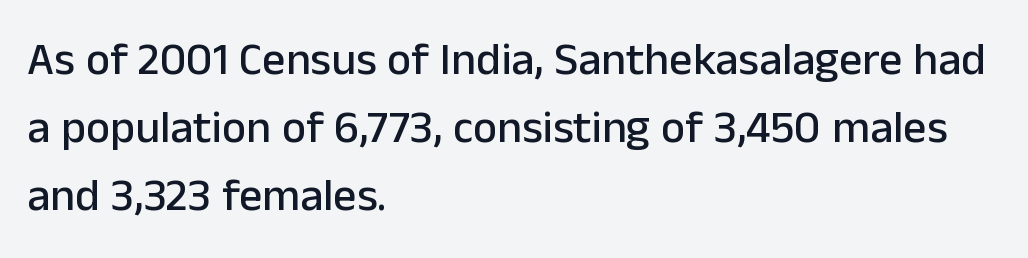
Q: Is the text italic (slanted)? A: No, it is upright.
Q: Is the typeface a serif or a sans-serif typeface? A: Sans-serif.
Q: Is the text underlined? A: No.
Q: How is the paragraph aligned? A: Left-aligned.
Q: Is the spacing between letters normal or unusually wide? A: Normal.
Q: Is the spacing between lines tight, normal or loose? A: Normal.
Q: Width (condensed, normal, or wide)? A: Normal.
Q: Stroke contrast? A: Low.
Q: x-height? A: Medium.
Q: Monospaced? A: No.
